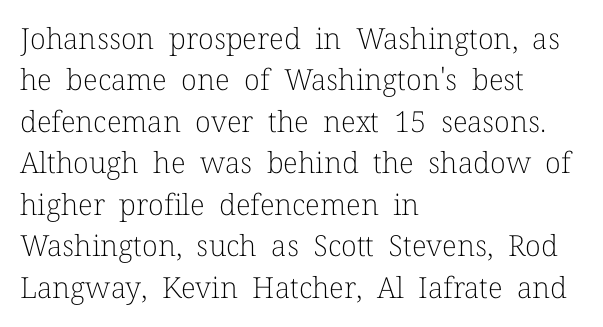
The image shows 29 px light serif type, upright; set left-aligned, normal line spacing (1.43x), normal letter spacing, not underlined; low stroke contrast and a medium x-height.
